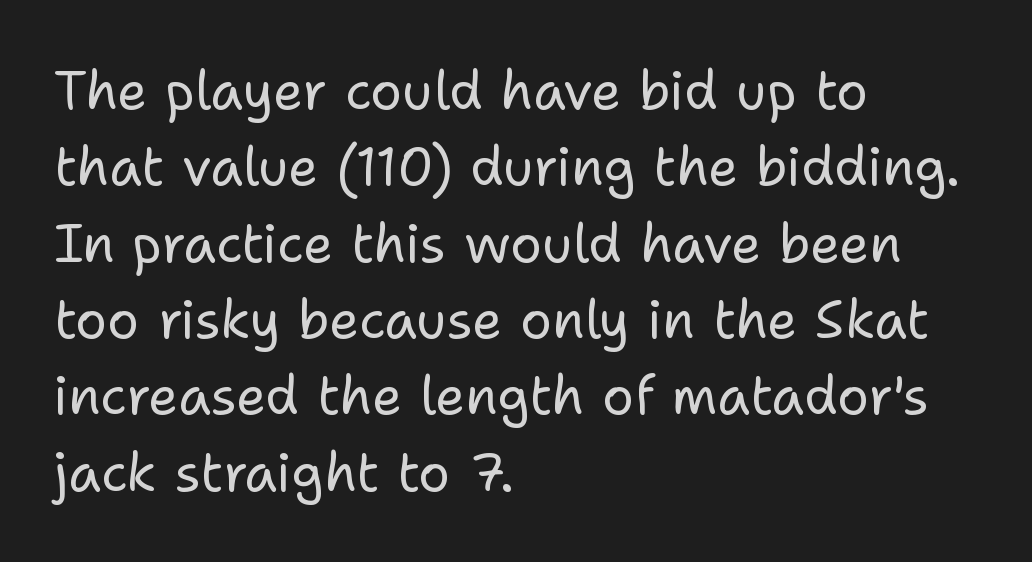
Q: Is the text bold? A: No.
Q: Is the text italic (slanted)? A: No, it is upright.
Q: Is the typeface a serif or a sans-serif typeface? A: Sans-serif.
Q: Is the text underlined? A: No.
Q: How is the paragraph aligned? A: Left-aligned.
Q: Is the spacing between letters normal or unusually wide? A: Normal.
Q: Is the spacing between lines tight, normal or loose? A: Normal.
Q: Width (condensed, normal, or wide)? A: Normal.
Q: Stroke contrast? A: Low.
Q: x-height? A: Medium.
Q: Monospaced? A: No.
